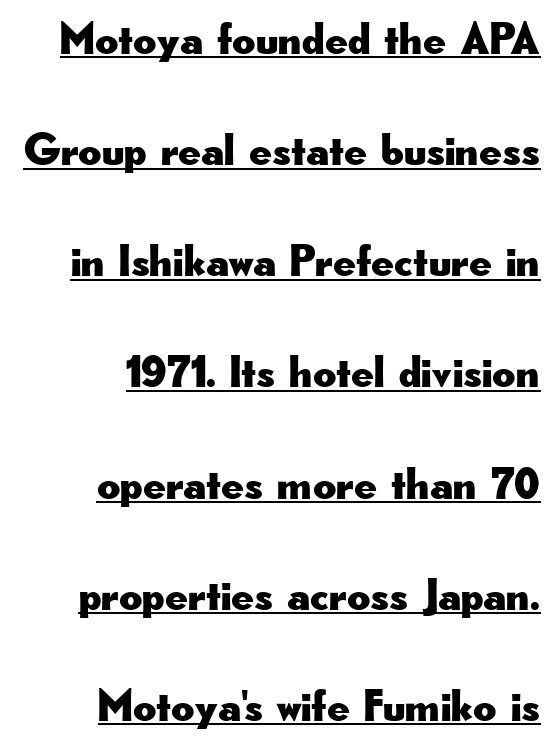
The image shows 45 px wide sans-serif type, upright; set right-aligned, loose line spacing (2.47x), normal letter spacing, underlined; low stroke contrast and a small x-height.
